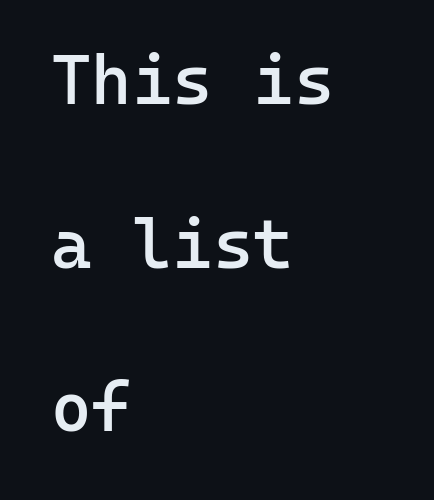
The image shows 69 px semibold sans-serif type, upright, monospaced; set left-aligned, loose line spacing (2.37x), normal letter spacing, not underlined; low stroke contrast and a medium x-height.
